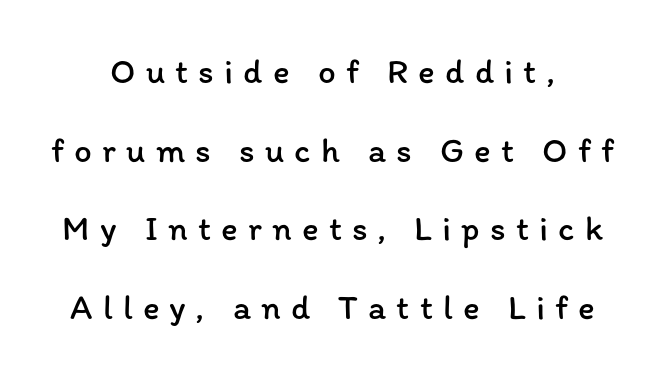
The image shows 35 px regular-weight type, upright; set loose line spacing (2.25x), unusually wide letter spacing (+0.29 em), not underlined; low stroke contrast and a medium x-height.
